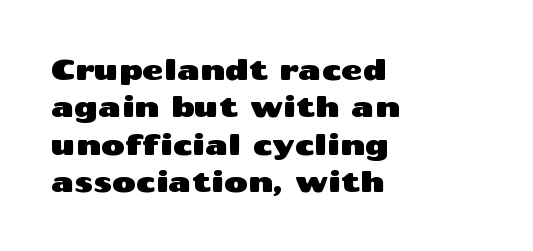
Q: Is the text italic (slanted)? A: No, it is upright.
Q: Is the typeface a serif or a sans-serif typeface? A: Sans-serif.
Q: Is the text underlined? A: No.
Q: How is the paragraph aligned? A: Left-aligned.
Q: Is the spacing between letters normal or unusually wide? A: Normal.
Q: Is the spacing between lines tight, normal or loose? A: Normal.
Q: Width (condensed, normal, or wide)? A: Wide.
Q: Stroke contrast? A: Medium.
Q: x-height? A: Medium.
Q: Monospaced? A: No.
